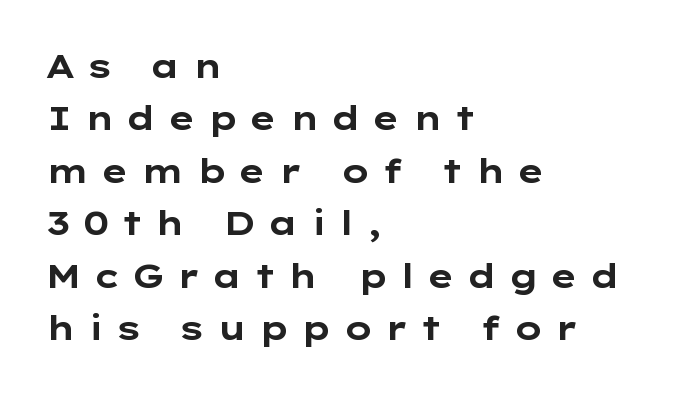
The image shows 33 px bold, wide sans-serif type, upright; set left-aligned, normal line spacing (1.59x), unusually wide letter spacing (+0.33 em), not underlined; low stroke contrast and a medium x-height.
